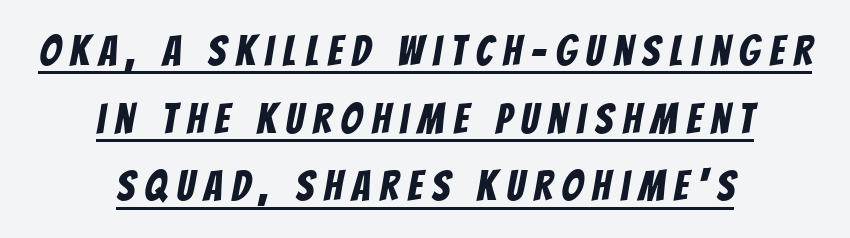
The image shows 42 px condensed sans-serif type; set centered, normal line spacing (1.61x), unusually wide letter spacing (+0.23 em), underlined; low stroke contrast and a large x-height.
